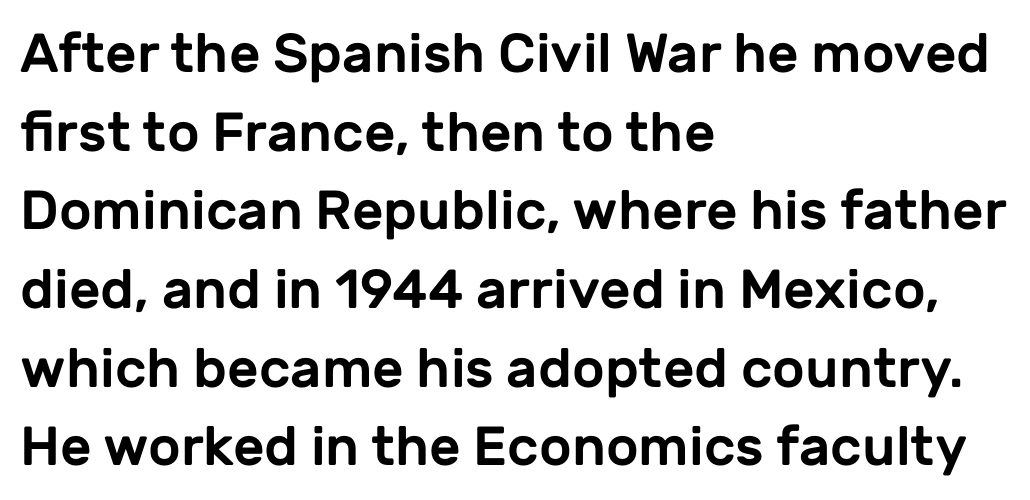
The image shows 55 px sans-serif type, upright; set left-aligned, normal line spacing (1.43x), normal letter spacing, not underlined; low stroke contrast and a medium x-height.
